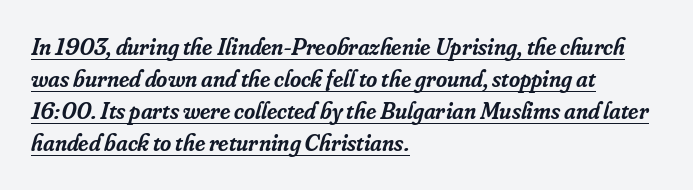
Each line of the rendering has a horizontal stroke beneath the glyphs. Every row of glyphs begins at an identical x-position on the left. Slightly chunky letters — semibold, I'd say, not full bold. Emphasis-style slanted type is in use. Regular leading. Observe the ordinary spacing: letters are neighbours, not strangers.
